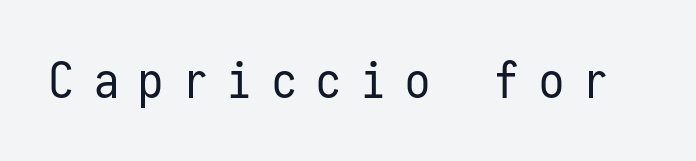
Upright lettering throughout. The passage shown is typeset with a sans-serif family. The words here are not underlined. Spacing verdict: monospaced, one width for all characters.
